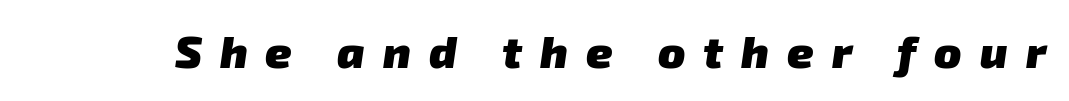
{"serif": "no", "bold": "yes", "weight": "heavy", "width": "normal", "stroke_contrast": "low", "x_height": "medium", "monospaced": "no", "underline": "no", "letter_spacing": "wide", "letter_spacing_em": 0.4, "glyph_px": 45}
